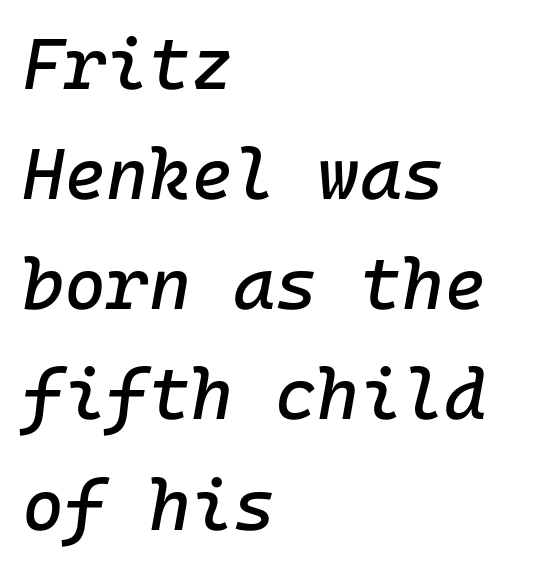
Q: Is the text italic (slanted)? A: Yes, it leans right by about 10 degrees.
Q: Is the text underlined? A: No.
Q: How is the paragraph aligned? A: Left-aligned.
Q: Is the spacing between letters normal or unusually wide? A: Normal.
Q: Is the spacing between lines tight, normal or loose? A: Normal.
Q: Width (condensed, normal, or wide)? A: Normal.
Q: Stroke contrast? A: Low.
Q: x-height? A: Medium.
